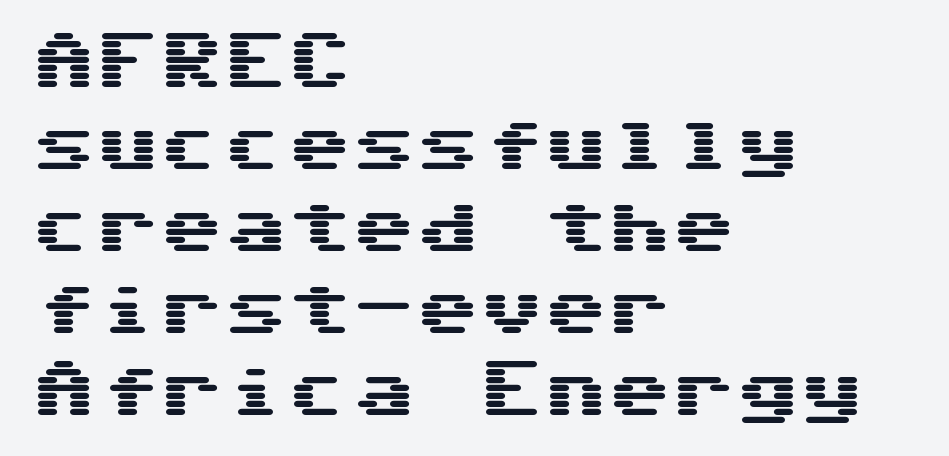
Is the letter spacing exaggerated? No — it looks like the ordinary default. In CSS terms this would be text-align: left. A clean baseline with only descenders dipping below it. The line-height multiplier appears to be the usual default. Italic: no, the glyphs are upright roman.
